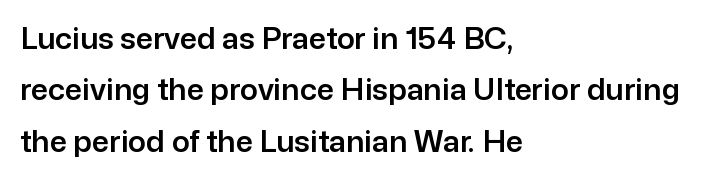
The image shows 30 px sans-serif type, upright; set left-aligned, line spacing 1.71x, normal letter spacing, not underlined; low stroke contrast and a medium x-height.
